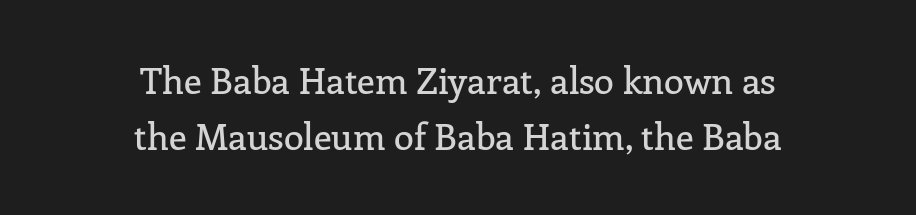
The image shows 36 px serif type, upright; set centered, normal line spacing (1.55x), normal letter spacing, not underlined; low stroke contrast and a medium x-height.
